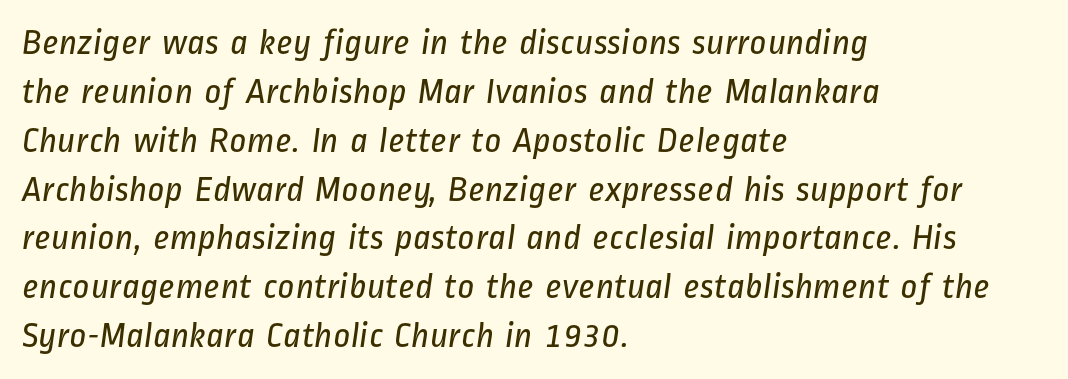
{"serif": "no", "bold": "no", "weight": "regular", "width": "condensed", "stroke_contrast": "low", "x_height": "medium", "monospaced": "no", "underline": "no", "align": "left", "line_spacing": "normal", "line_spacing_ratio": 1.32, "letter_spacing": "normal", "letter_spacing_em": 0.0, "glyph_px": 37}
